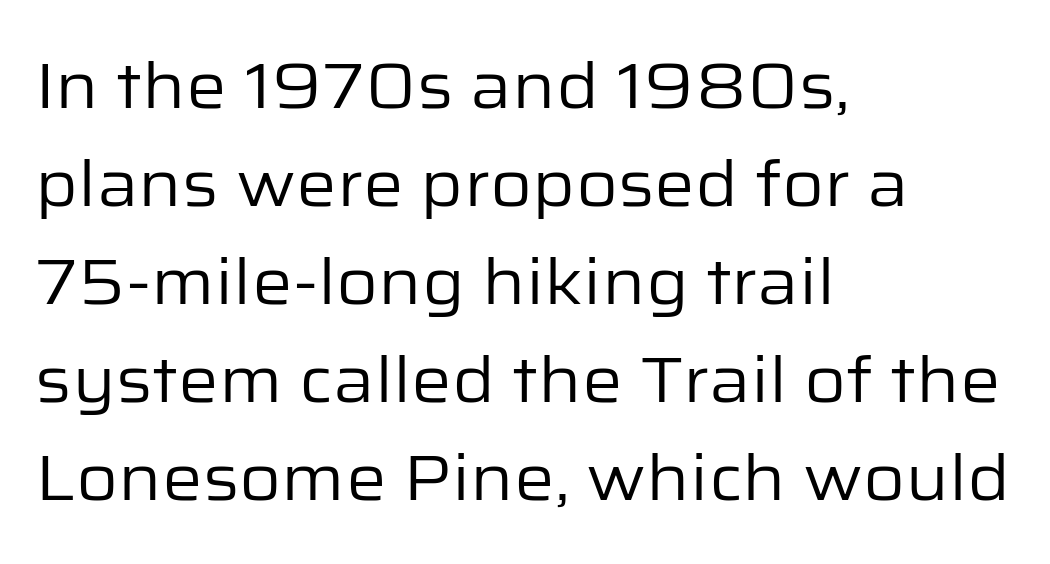
Q: Is the text bold? A: No.
Q: Is the text italic (slanted)? A: No, it is upright.
Q: Is the typeface a serif or a sans-serif typeface? A: Sans-serif.
Q: Is the text underlined? A: No.
Q: How is the paragraph aligned? A: Left-aligned.
Q: Is the spacing between letters normal or unusually wide? A: Normal.
Q: Is the spacing between lines tight, normal or loose? A: Normal.
Q: Width (condensed, normal, or wide)? A: Normal.
Q: Stroke contrast? A: Low.
Q: x-height? A: Medium.
Q: Monospaced? A: No.
